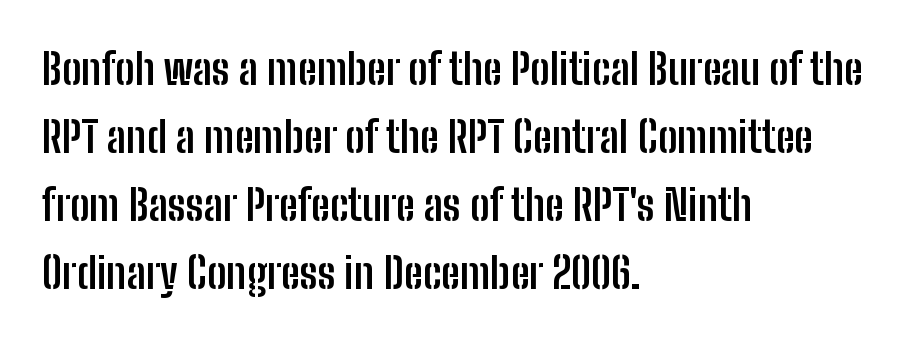
The image shows 43 px semibold, condensed sans-serif type, upright; set left-aligned, normal line spacing (1.58x), normal letter spacing, not underlined; low stroke contrast and a medium x-height.
